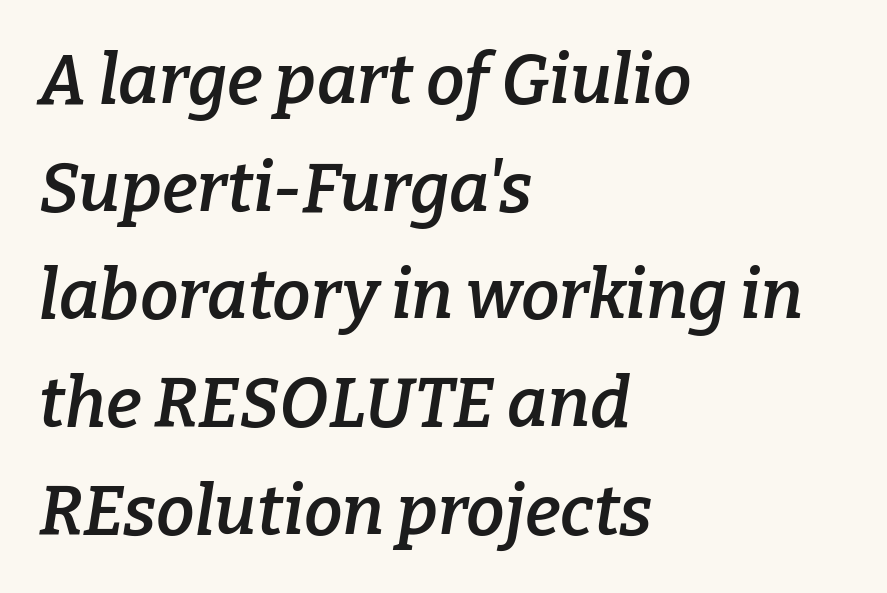
Q: Is the text bold? A: Semi-bold.
Q: Is the text italic (slanted)? A: Yes, it leans right by about 9 degrees.
Q: Is the typeface a serif or a sans-serif typeface? A: Serif.
Q: Is the text underlined? A: No.
Q: How is the paragraph aligned? A: Left-aligned.
Q: Is the spacing between letters normal or unusually wide? A: Normal.
Q: Is the spacing between lines tight, normal or loose? A: Normal.
Q: Width (condensed, normal, or wide)? A: Normal.
Q: Stroke contrast? A: Low.
Q: x-height? A: Medium.
Q: Monospaced? A: No.
